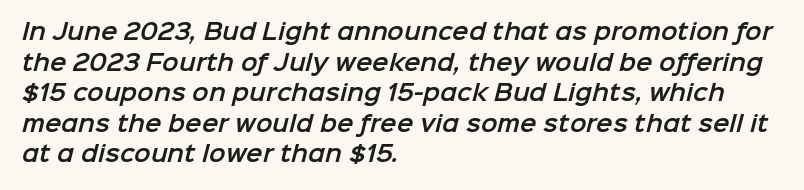
The passage shown is not underscored anywhere. Look at the tracking — it's just the regular setting, nothing added. Compared with typical paragraphs, the rows here are spaced about the same. The text block is weighted toward the left margin, trailing off unevenly rightward.
